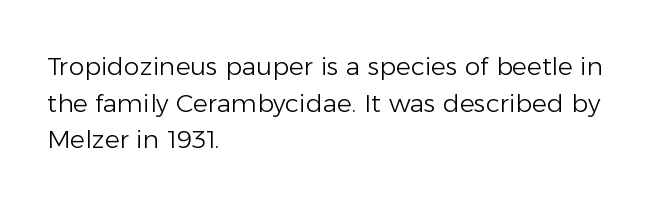
The image shows 25 px text type, upright; set left-aligned, normal line spacing (1.47x), normal letter spacing, not underlined.
